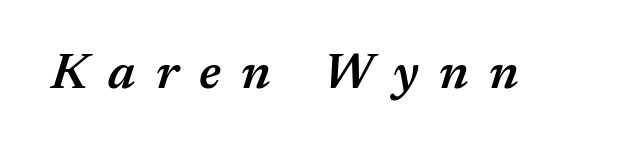
Q: Is the text bold? A: Semi-bold.
Q: Is the text italic (slanted)? A: Yes, it leans right by about 17 degrees.
Q: Is the text underlined? A: No.
Q: Is the spacing between letters normal or unusually wide? A: Unusually wide.
Q: Width (condensed, normal, or wide)? A: Normal.
Q: Stroke contrast? A: Medium.
Q: x-height? A: Medium.
Q: Monospaced? A: No.
